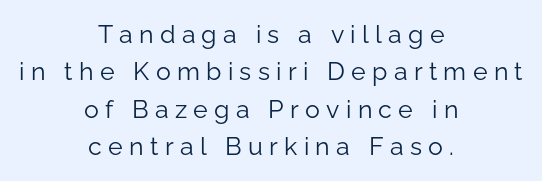
{"italic": "no", "bold": "no", "underline": "no", "align": "center", "line_spacing": "normal", "line_spacing_ratio": 1.5, "letter_spacing": "wide", "letter_spacing_em": 0.25, "glyph_px": 25}
